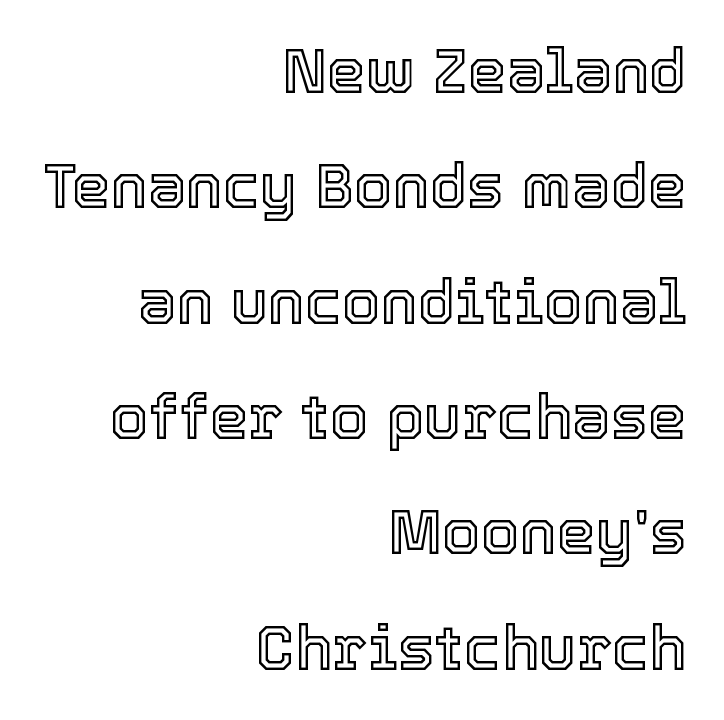
The image shows 62 px text type, upright; set right-aligned, line spacing 1.86x, normal letter spacing, not underlined; a medium x-height.
